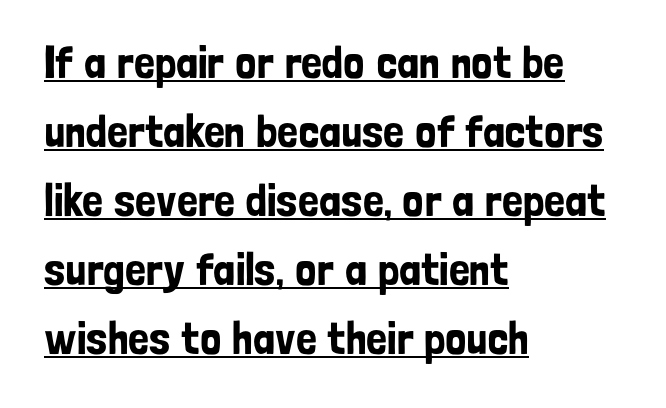
Q: Is the text italic (slanted)? A: No, it is upright.
Q: Is the typeface a serif or a sans-serif typeface? A: Sans-serif.
Q: Is the text underlined? A: Yes.
Q: How is the paragraph aligned? A: Left-aligned.
Q: Is the spacing between letters normal or unusually wide? A: Normal.
Q: Is the spacing between lines tight, normal or loose? A: Normal.
Q: Width (condensed, normal, or wide)? A: Condensed.
Q: Stroke contrast? A: Low.
Q: x-height? A: Medium.
Q: Monospaced? A: No.
